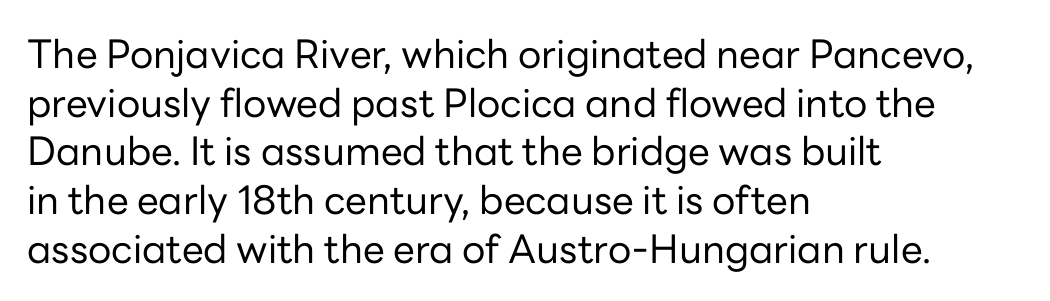
The image shows 39 px regular-weight sans-serif type, upright; set left-aligned, normal line spacing (1.25x), normal letter spacing, not underlined; low stroke contrast and a medium x-height.
